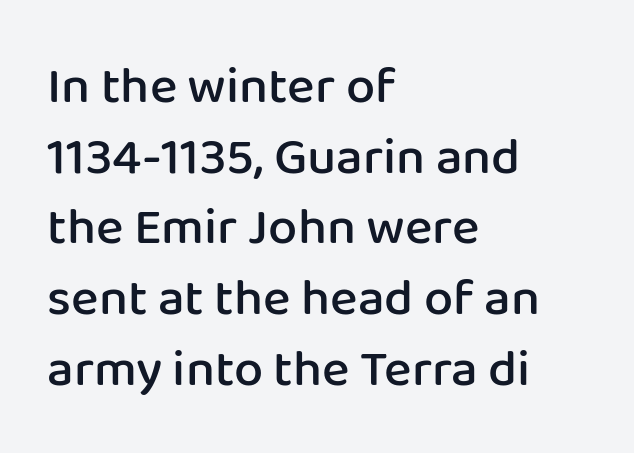
Q: Is the text bold? A: Semi-bold.
Q: Is the text italic (slanted)? A: No, it is upright.
Q: Is the typeface a serif or a sans-serif typeface? A: Sans-serif.
Q: Is the text underlined? A: No.
Q: How is the paragraph aligned? A: Left-aligned.
Q: Is the spacing between letters normal or unusually wide? A: Normal.
Q: Is the spacing between lines tight, normal or loose? A: Normal.
Q: Width (condensed, normal, or wide)? A: Normal.
Q: Stroke contrast? A: Low.
Q: x-height? A: Medium.
Q: Monospaced? A: No.
